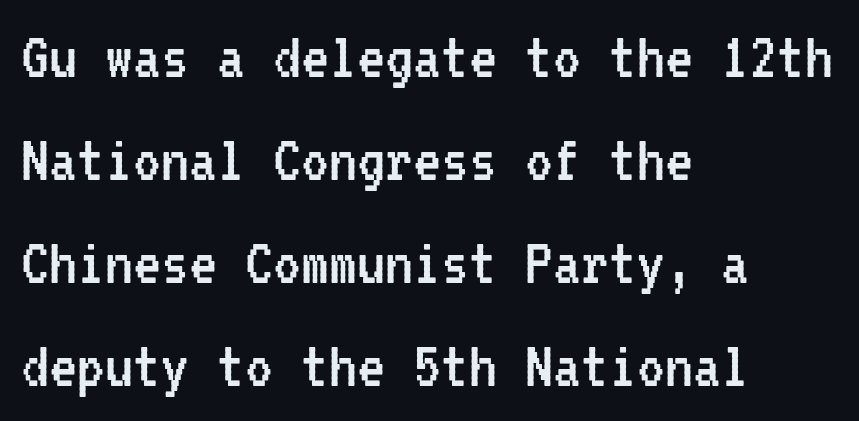
Q: Is the text bold? A: No.
Q: Is the text italic (slanted)? A: No, it is upright.
Q: Is the typeface a serif or a sans-serif typeface? A: Sans-serif.
Q: Is the text underlined? A: No.
Q: How is the paragraph aligned? A: Left-aligned.
Q: Is the spacing between letters normal or unusually wide? A: Normal.
Q: Is the spacing between lines tight, normal or loose? A: Normal.
Q: Width (condensed, normal, or wide)? A: Condensed.
Q: Stroke contrast? A: Low.
Q: x-height? A: Medium.
Q: Monospaced? A: Yes.
